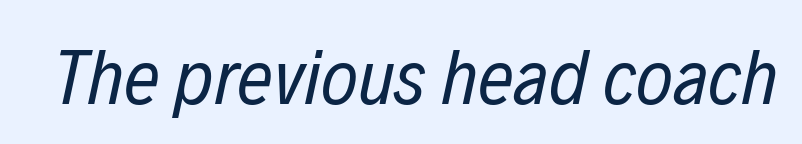
The image shows 79 px regular-weight, condensed type, italic (leaning right); set normal letter spacing, not underlined; low stroke contrast and a medium x-height.
